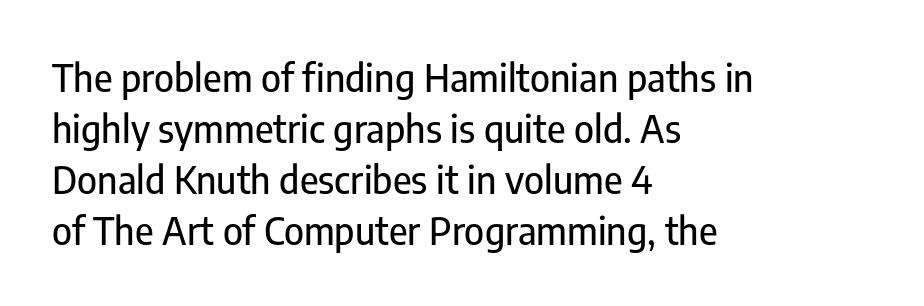
The image shows 38 px condensed sans-serif type, upright; set left-aligned, normal line spacing (1.34x), normal letter spacing, not underlined; low stroke contrast and a medium x-height.
